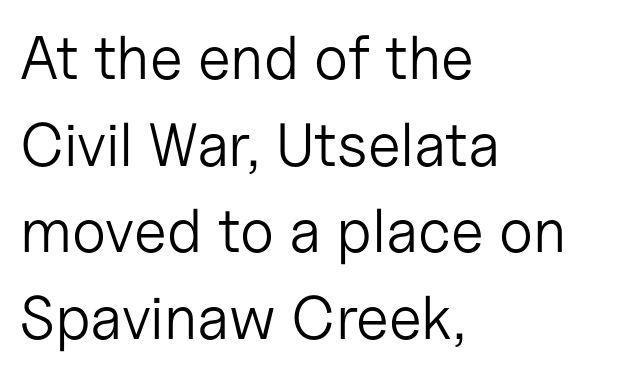
{"serif": "no", "italic": "no", "bold": "no", "weight": "light", "width": "normal", "stroke_contrast": "low", "x_height": "medium", "monospaced": "no", "underline": "no", "align": "left", "line_spacing": "normal", "line_spacing_ratio": 1.42, "letter_spacing": "normal", "letter_spacing_em": 0.0, "glyph_px": 61}
